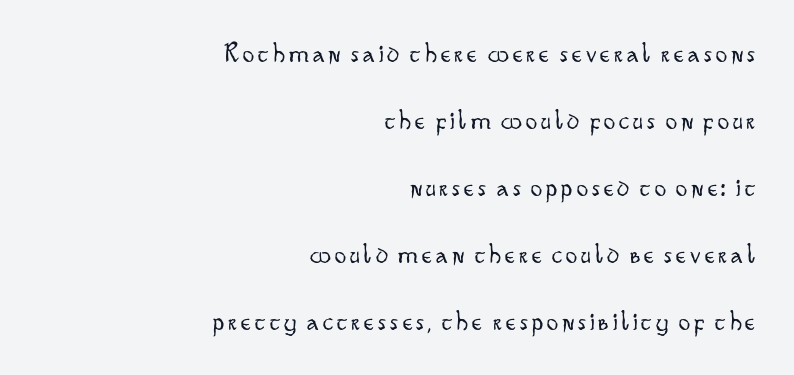
{"serif": "no", "italic": "no", "bold": "no", "weight": "light", "width": "condensed", "stroke_contrast": "low", "x_height": "small", "monospaced": "no", "underline": "no", "align": "right", "line_spacing": "loose", "line_spacing_ratio": 2.39, "glyph_px": 28}
